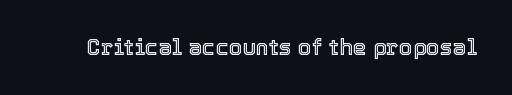
The image shows 22 px text type, upright; set normal letter spacing, not underlined.
